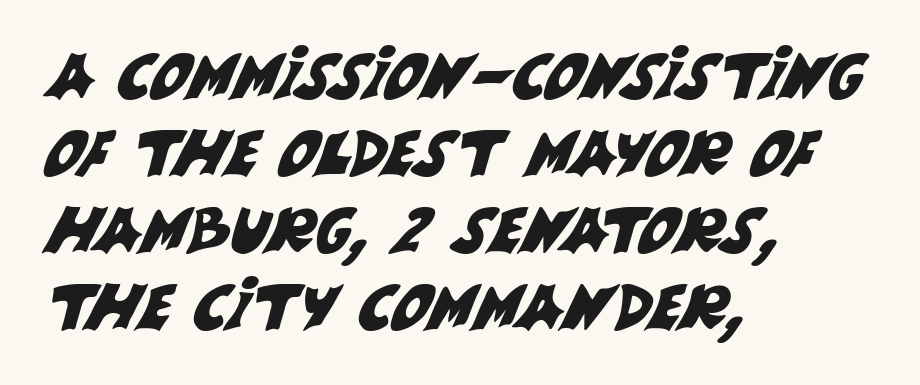
Q: Is the typeface a serif or a sans-serif typeface? A: Sans-serif.
Q: Is the text underlined? A: No.
Q: How is the paragraph aligned? A: Left-aligned.
Q: Is the spacing between letters normal or unusually wide? A: Normal.
Q: Width (condensed, normal, or wide)? A: Normal.
Q: Stroke contrast? A: Medium.
Q: x-height? A: Large.
Q: Monospaced? A: No.
